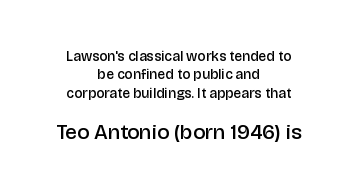
The type sits square on the baseline with zero lean. The strip under each line holds only bare page. This is moderately heavy type, rendered in semibold. Does extra space separate the letters? No, they use regular spacing. The setting favours the middle, as headings and verse often do. Larger block? The one below; the one above is distinctly smaller.
